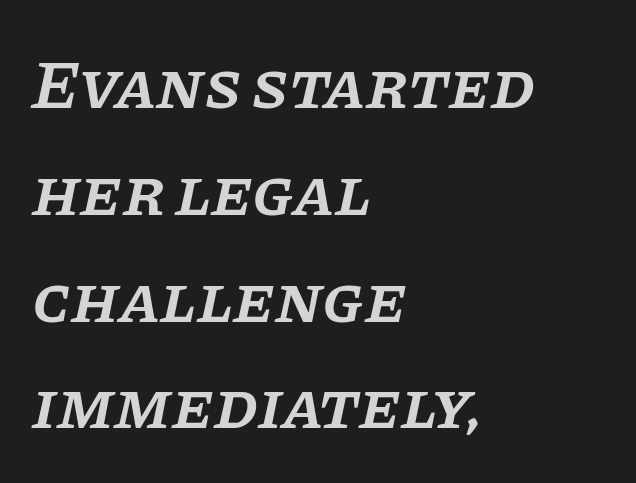
{"serif": "yes", "italic": "yes", "lean": "right", "slant_degrees": 11, "bold": "semi", "weight": "semibold", "width": "normal", "stroke_contrast": "low", "x_height": "large", "monospaced": "no", "underline": "no", "align": "left", "line_spacing": "normal", "line_spacing_ratio": 1.57, "letter_spacing": "normal", "letter_spacing_em": 0.0, "glyph_px": 68}
